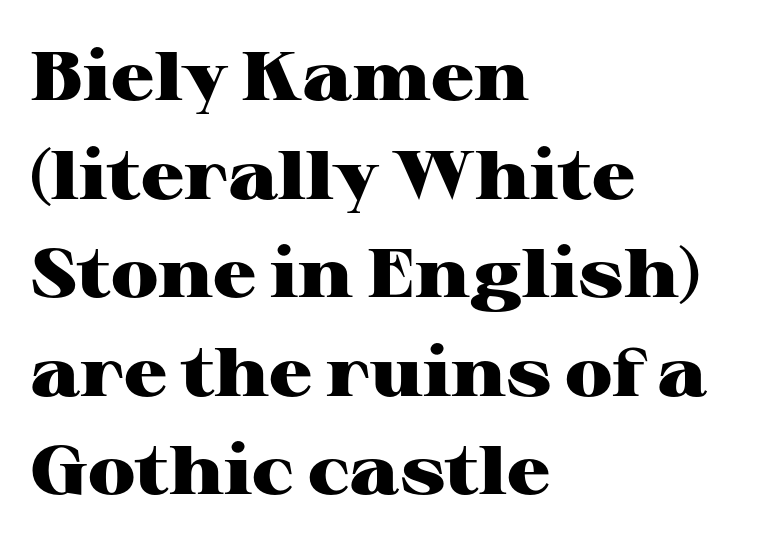
The image shows 68 px heavy, wide serif type, upright; set left-aligned, normal line spacing (1.45x), normal letter spacing, not underlined; high stroke contrast and a medium x-height.
